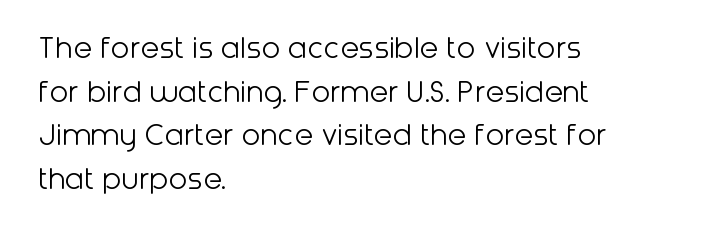
Q: Is the text bold? A: No.
Q: Is the text italic (slanted)? A: No, it is upright.
Q: Is the typeface a serif or a sans-serif typeface? A: Sans-serif.
Q: Is the text underlined? A: No.
Q: How is the paragraph aligned? A: Left-aligned.
Q: Is the spacing between letters normal or unusually wide? A: Normal.
Q: Is the spacing between lines tight, normal or loose? A: Normal.
Q: Width (condensed, normal, or wide)? A: Normal.
Q: Stroke contrast? A: Low.
Q: x-height? A: Medium.
Q: Monospaced? A: No.
